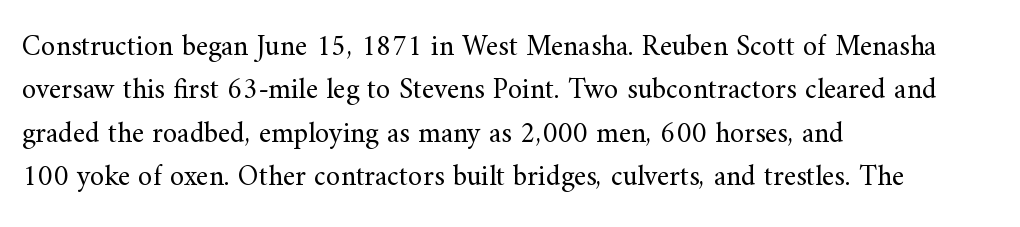
Q: Is the text bold? A: No.
Q: Is the text italic (slanted)? A: No, it is upright.
Q: Is the typeface a serif or a sans-serif typeface? A: Serif.
Q: Is the text underlined? A: No.
Q: How is the paragraph aligned? A: Left-aligned.
Q: Is the spacing between letters normal or unusually wide? A: Normal.
Q: Is the spacing between lines tight, normal or loose? A: Normal.
Q: Width (condensed, normal, or wide)? A: Normal.
Q: Stroke contrast? A: Medium.
Q: x-height? A: Small.
Q: Monospaced? A: No.
